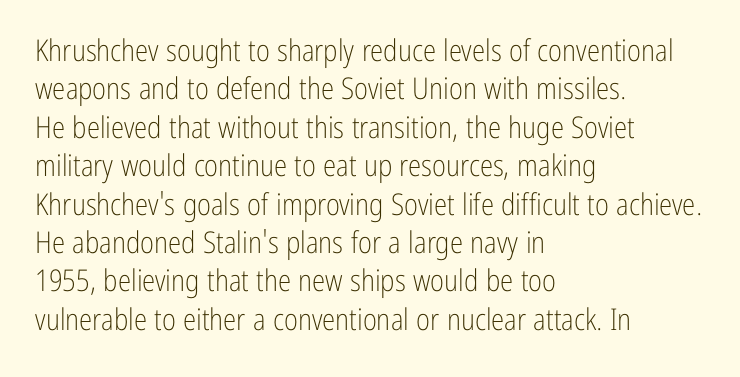
The letterforms sit shoulder to shoulder at normal distance. A normal amount of white space separates one row of letters from the next. Does the lettering tilt? It doesn't — this is upright. Font category for this specimen: sans-serif. This sample has the flowing, uneven cadence of proportional lettering. The ragged edge is on the right, which tells us the setting is flush left.
